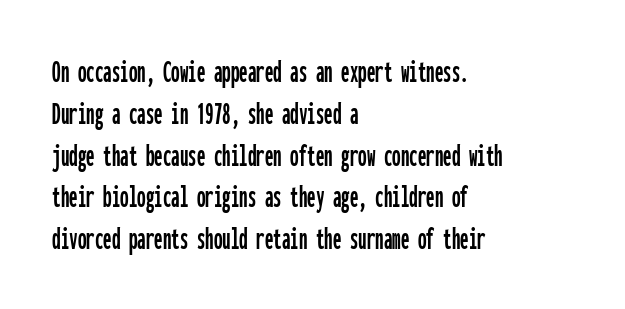
Q: Is the text italic (slanted)? A: No, it is upright.
Q: Is the typeface a serif or a sans-serif typeface? A: Sans-serif.
Q: Is the text underlined? A: No.
Q: How is the paragraph aligned? A: Left-aligned.
Q: Is the spacing between letters normal or unusually wide? A: Normal.
Q: Width (condensed, normal, or wide)? A: Condensed.
Q: Stroke contrast? A: Low.
Q: x-height? A: Medium.
Q: Monospaced? A: Yes.
